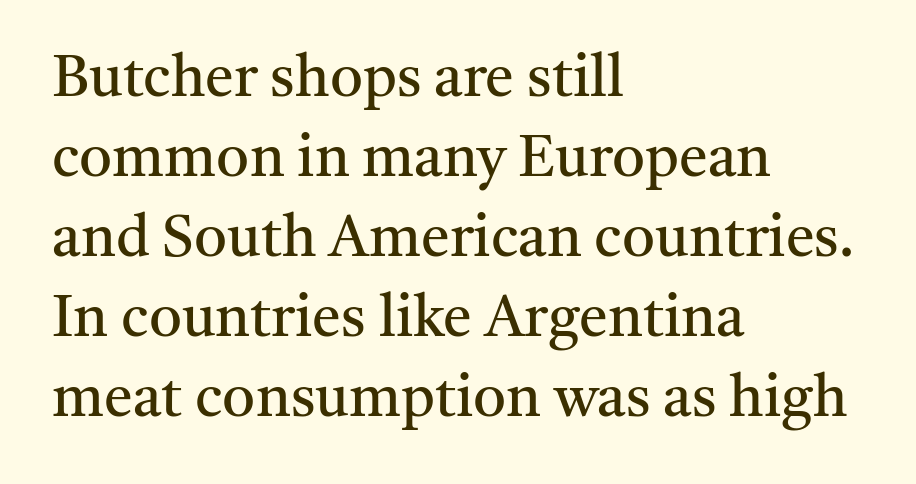
{"serif": "yes", "italic": "no", "bold": "no", "weight": "regular", "width": "normal", "stroke_contrast": "medium", "x_height": "medium", "monospaced": "no", "underline": "no", "align": "left", "line_spacing": "normal", "line_spacing_ratio": 1.38, "letter_spacing": "normal", "letter_spacing_em": 0.0, "glyph_px": 58}
